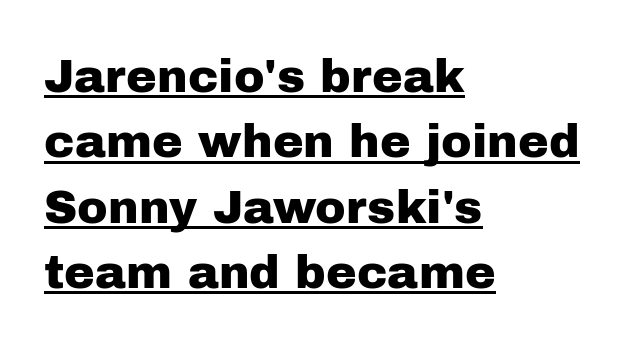
{"serif": "no", "italic": "no", "width": "normal", "stroke_contrast": "low", "x_height": "medium", "monospaced": "no", "underline": "yes", "align": "left", "line_spacing": "normal", "line_spacing_ratio": 1.42, "letter_spacing": "normal", "letter_spacing_em": 0.0, "glyph_px": 46}
